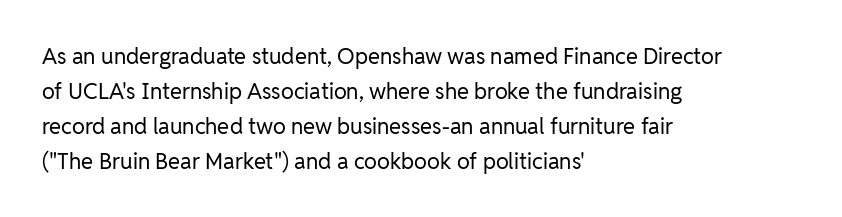
Q: Is the text bold? A: No.
Q: Is the text italic (slanted)? A: No, it is upright.
Q: Is the text underlined? A: No.
Q: How is the paragraph aligned? A: Left-aligned.
Q: Is the spacing between letters normal or unusually wide? A: Normal.
Q: Is the spacing between lines tight, normal or loose? A: Normal.
